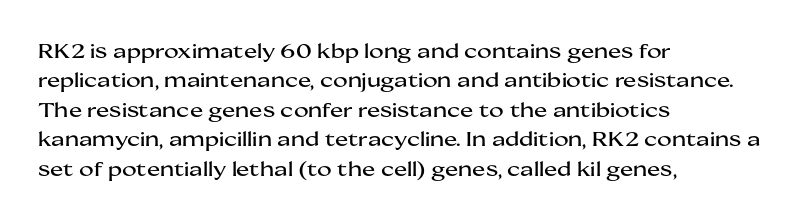
Notice how the passage keeps a crisp vertical edge on the left only. The space directly below the letters is spotless. The designer left line spacing at the default. Honestly, the letter spacing is just normal — you wouldn't notice it. Posture: vertical.
